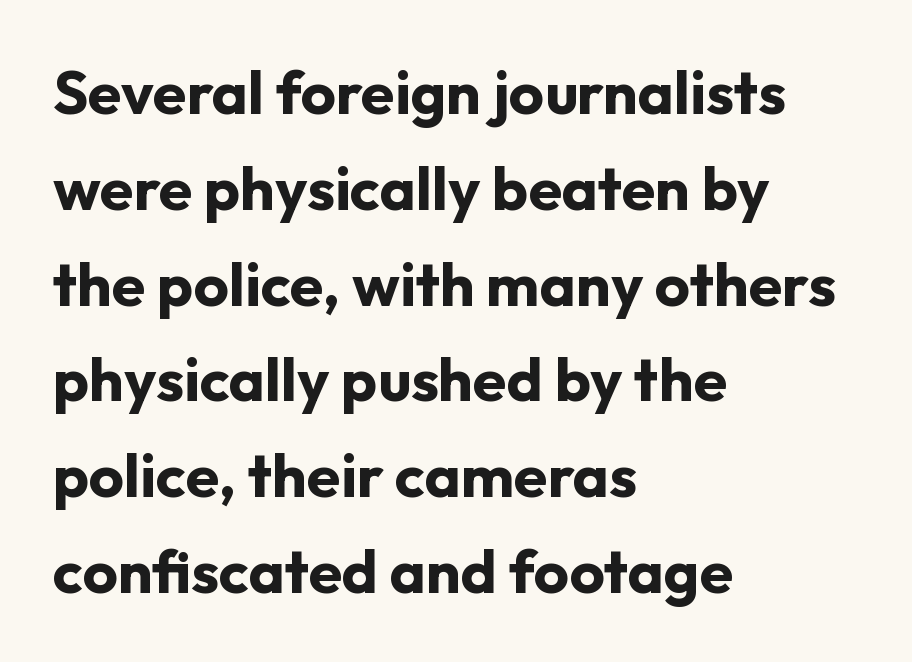
Default kerning and tracking; the words read as compact shapes. Font category for this specimen: sans-serif. Just letters on the line, the space beneath them empty. The passage is arranged the way most books set body copy — flush left. Proportional: the letters do not fall into vertical columns.
